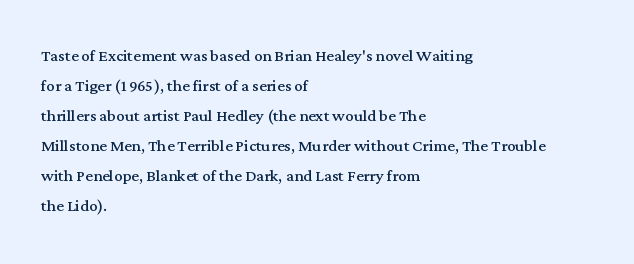
Q: Is the text bold? A: No.
Q: Is the text italic (slanted)? A: No, it is upright.
Q: Is the text underlined? A: No.
Q: How is the paragraph aligned? A: Left-aligned.
Q: Is the spacing between letters normal or unusually wide? A: Normal.
Q: Is the spacing between lines tight, normal or loose? A: Normal.
